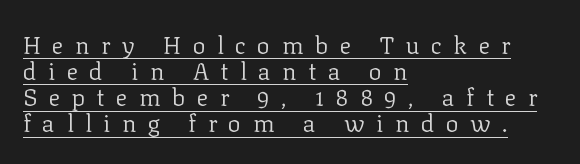
The image shows 24 px text type, upright; set left-aligned, tight line spacing (1.09x), unusually wide letter spacing (+0.48 em), underlined.
